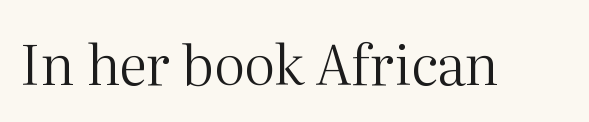
The image shows 55 px regular-weight serif type, upright; set normal letter spacing, not underlined; medium stroke contrast and a medium x-height.
